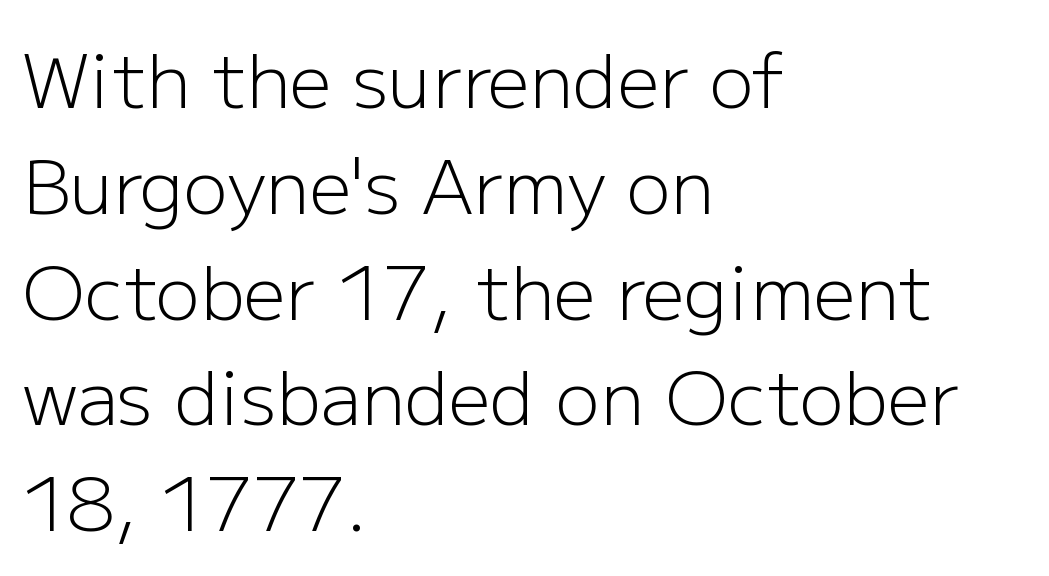
Is this a fixed-width face? No — the glyphs have proportional, varying widths. The passage shown is not underscored anywhere. In CSS terms this would be text-align: left. Vertically, the passage feels balanced, rows spaced as you'd expect. Stems and bowls with no extra thickness — not bold.
